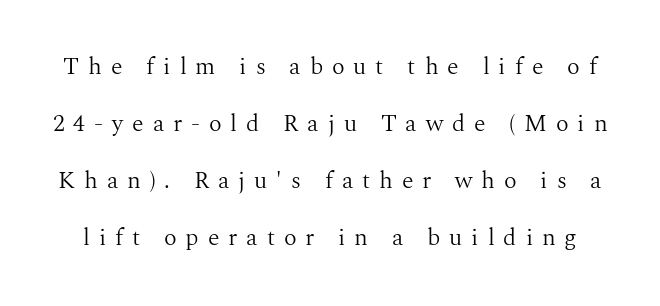
The image shows 24 px text type, upright; set loose line spacing (2.38x), unusually wide letter spacing (+0.37 em), not underlined.
